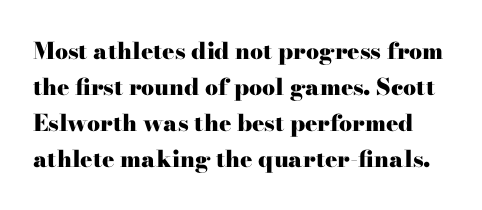
Q: Is the text bold? A: Yes.
Q: Is the text italic (slanted)? A: No, it is upright.
Q: Is the text underlined? A: No.
Q: Is the spacing between letters normal or unusually wide? A: Normal.
Q: Is the spacing between lines tight, normal or loose? A: Normal.
